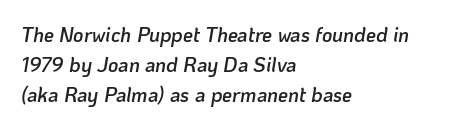
The tracking reads as untouched default to a designer's eye. The gap between lines stays unmarked. Students, observe: this is what conventionally led text looks like. Each line starts at the same left margin while the right side varies. Stems and bowls a touch heavier than normal — semibold. Quick note: italic.
